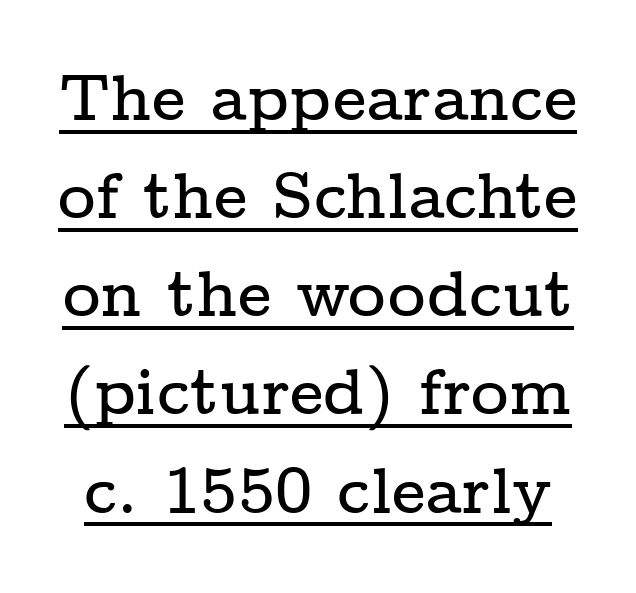
The image shows 65 px wide serif type, upright; set normal line spacing (1.51x), normal letter spacing, underlined; low stroke contrast and a medium x-height.
